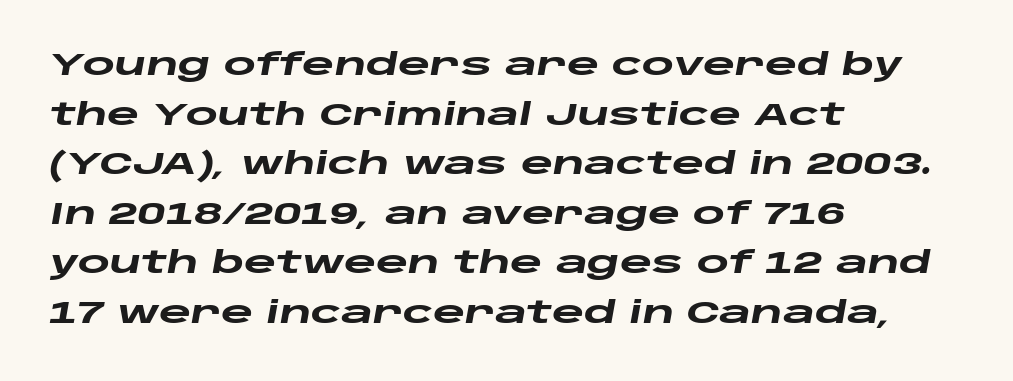
{"italic": "yes", "lean": "right", "slant_degrees": 10, "bold": "yes", "weight": "heavy", "width": "wide", "stroke_contrast": "low", "x_height": "large", "monospaced": "no", "underline": "no", "align": "left", "line_spacing": "normal", "line_spacing_ratio": 1.6, "letter_spacing": "normal", "letter_spacing_em": 0.0, "glyph_px": 31}
